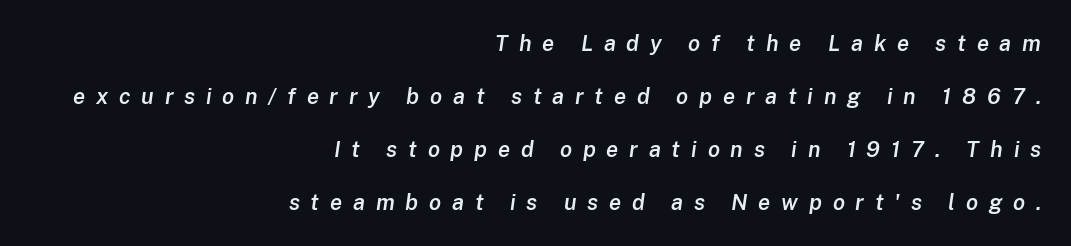
Descenders hang freely into open space. Teacher's note: observe the even right margin — that is flush-right alignment. Every character sits at an angle, as italics do. Here the glyphs are tracked loosely, breaking word shapes into spaced letters. Regarding leading, the lines here are spaced well apart.
